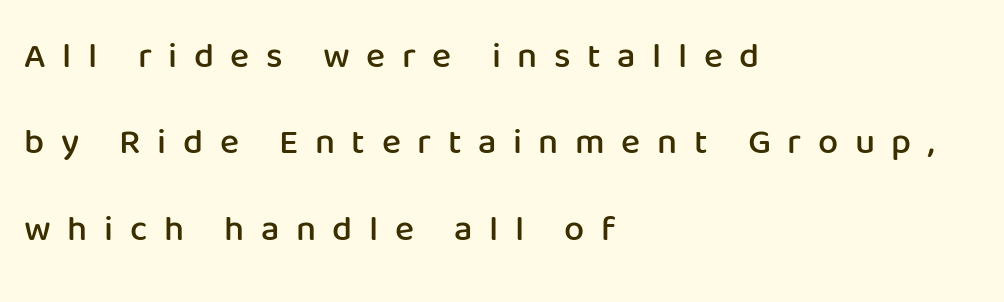
Q: Is the text bold? A: Semi-bold.
Q: Is the text italic (slanted)? A: No, it is upright.
Q: Is the typeface a serif or a sans-serif typeface? A: Sans-serif.
Q: Is the text underlined? A: No.
Q: How is the paragraph aligned? A: Left-aligned.
Q: Is the spacing between letters normal or unusually wide? A: Unusually wide.
Q: Is the spacing between lines tight, normal or loose? A: Loose.
Q: Width (condensed, normal, or wide)? A: Normal.
Q: Stroke contrast? A: Low.
Q: x-height? A: Medium.
Q: Monospaced? A: No.
